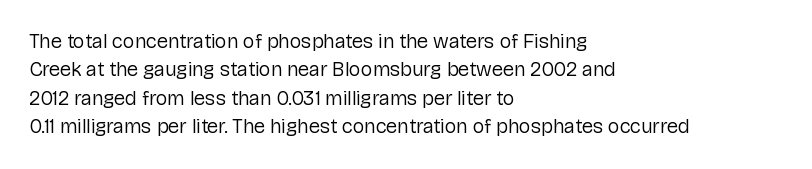
Glyph-to-glyph distance matches everyday printed text. One glance says typical: line gaps are just what's usual. A bare baseline throughout the passage. Does the lettering tilt? It doesn't — this is upright.
